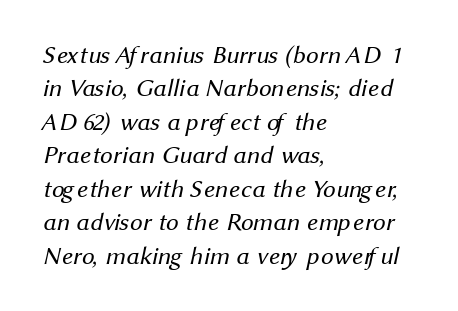
Q: Is the text bold? A: No.
Q: Is the text underlined? A: No.
Q: How is the paragraph aligned? A: Left-aligned.
Q: Is the spacing between letters normal or unusually wide? A: Normal.
Q: Is the spacing between lines tight, normal or loose? A: Normal.
